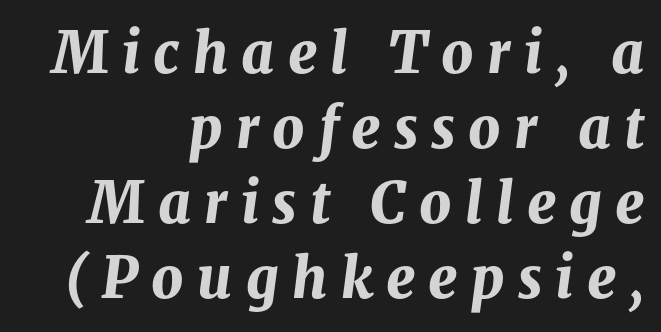
Slant detected: the letters are inclined. Quick note: underline off. Note the varied advance widths — an 'i' is clearly narrower than an 'm'. There is plenty of visible air inserted between adjacent glyphs. Vertical spacing — default. Look at the stroke-to-counter ratio: heavy, a bold.
